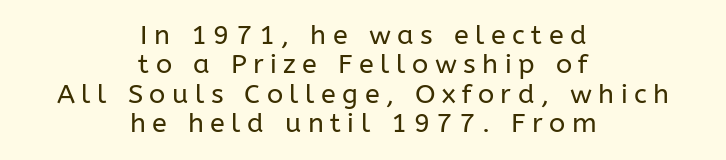
Q: Is the text bold? A: No.
Q: Is the text italic (slanted)? A: No, it is upright.
Q: Is the text underlined? A: No.
Q: How is the paragraph aligned? A: Centered.
Q: Is the spacing between letters normal or unusually wide? A: Unusually wide.
Q: Is the spacing between lines tight, normal or loose? A: Tight.
